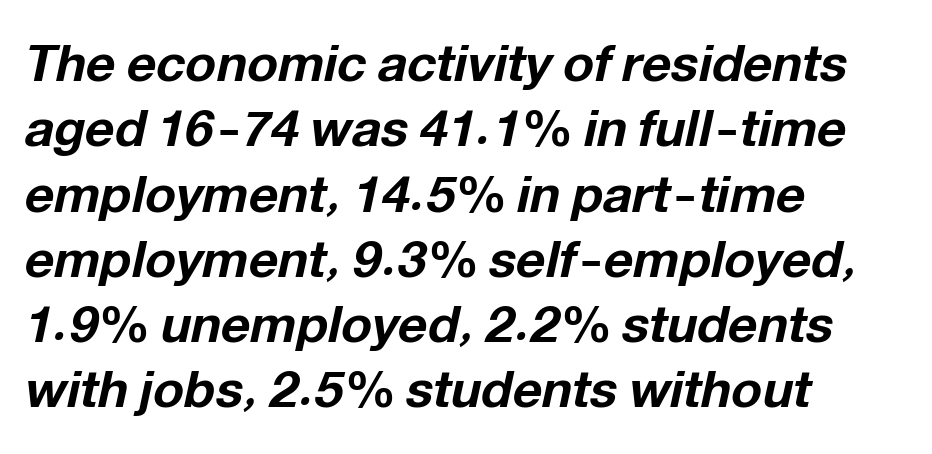
This sample uses plain, unmodified letter spacing. This block has exactly the height ordinary leading produces. The strip under each line holds only bare page. Where is the straight margin? On the left. You could not count columns in this text — the font is proportionally spaced.
